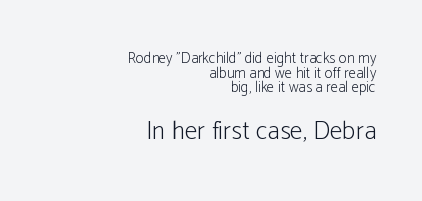
The image shows 26 px text type, upright; set right-aligned, tight line spacing (0.97x), normal letter spacing, not underlined; the second (bottom) block is 1.73x larger.
